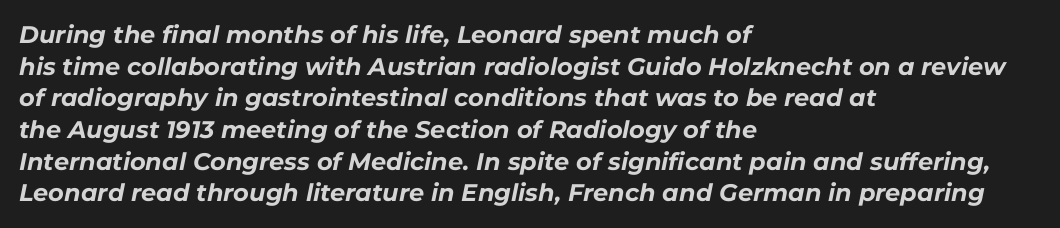
{"italic": "yes", "lean": "right", "slant_degrees": 11, "bold": "yes", "underline": "no", "align": "left", "line_spacing": "normal", "line_spacing_ratio": 1.32, "letter_spacing": "normal", "letter_spacing_em": 0.0, "glyph_px": 24}
